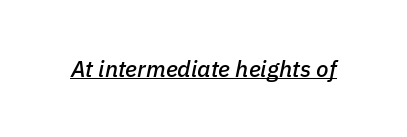
Q: Is the text italic (slanted)? A: Yes, it leans right by about 11 degrees.
Q: Is the text underlined? A: Yes.
Q: Is the spacing between letters normal or unusually wide? A: Normal.
